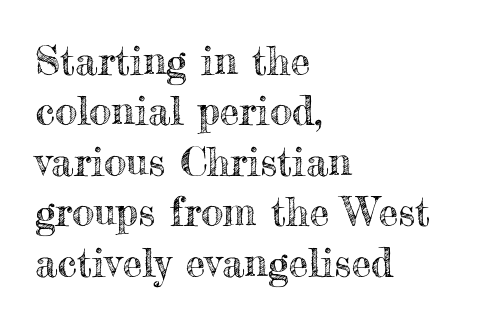
The image shows 40 px text type, upright; set left-aligned, normal line spacing (1.26x), normal letter spacing, not underlined; a small x-height.
